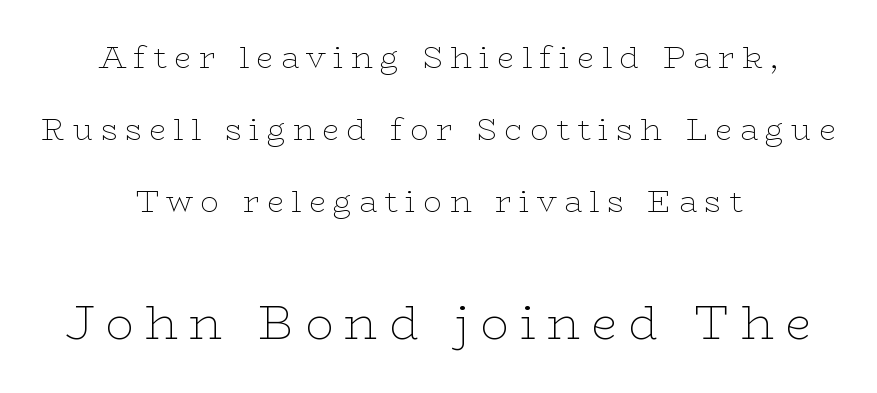
{"serif": "yes", "italic": "no", "bold": "no", "weight": "thin", "width": "wide", "stroke_contrast": "low", "x_height": "medium", "monospaced": "no", "underline": "no", "align": "center", "line_spacing": "loose", "line_spacing_ratio": 2.32, "letter_spacing": "wide", "letter_spacing_em": 0.24, "larger_block": "second", "size_ratio": 1.52, "glyph_px": 47}
